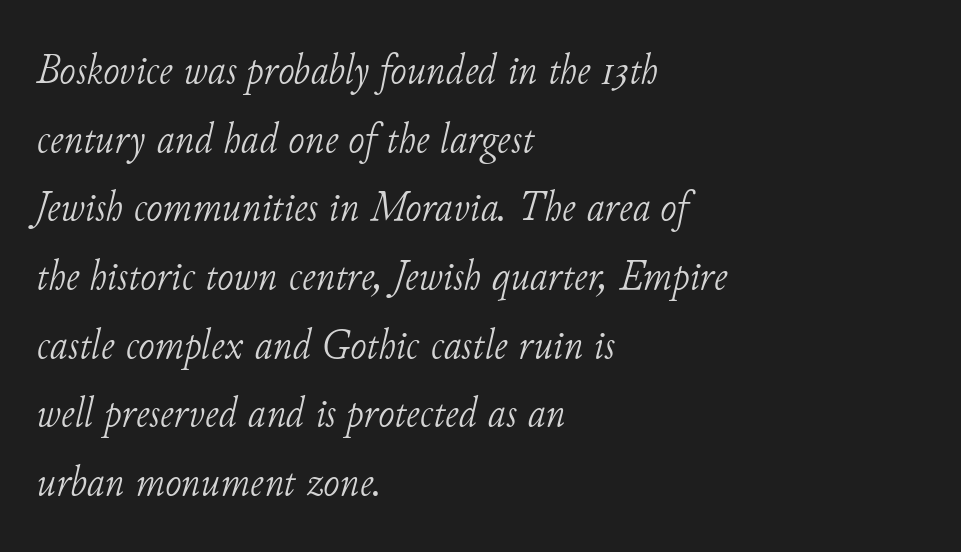
Q: Is the text bold? A: No.
Q: Is the text italic (slanted)? A: Yes, it leans right by about 11 degrees.
Q: Is the typeface a serif or a sans-serif typeface? A: Serif.
Q: Is the text underlined? A: No.
Q: How is the paragraph aligned? A: Left-aligned.
Q: Is the spacing between letters normal or unusually wide? A: Normal.
Q: Is the spacing between lines tight, normal or loose? A: Normal.
Q: Width (condensed, normal, or wide)? A: Normal.
Q: Stroke contrast? A: Low.
Q: x-height? A: Small.
Q: Monospaced? A: No.
